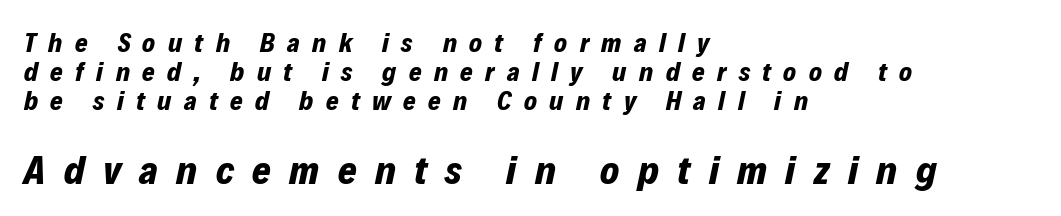
{"italic": "yes", "lean": "right", "slant_degrees": 12, "bold": "yes", "weight": "bold", "width": "normal", "stroke_contrast": "low", "x_height": "medium", "monospaced": "no", "underline": "no", "align": "left", "line_spacing": "tight", "line_spacing_ratio": 1.07, "letter_spacing": "wide", "letter_spacing_em": 0.46, "larger_block": "second", "size_ratio": 1.48, "glyph_px": 40}
